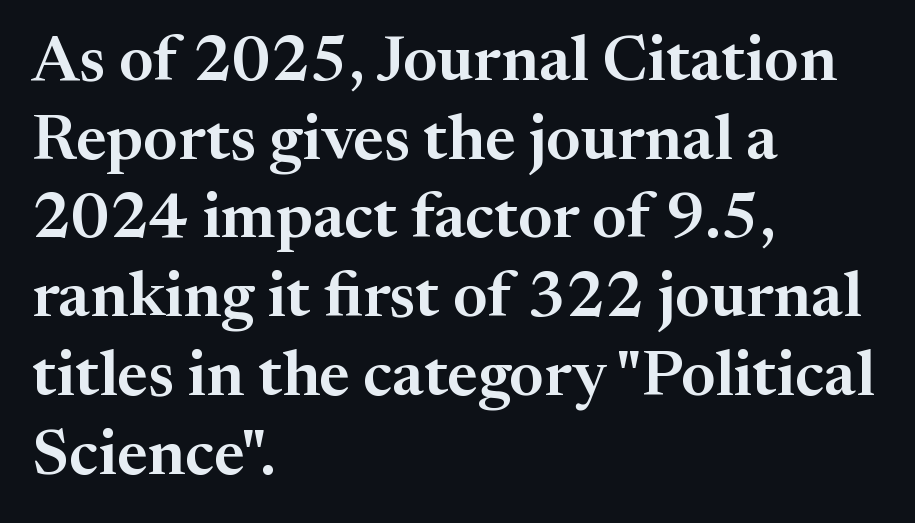
Q: Is the text italic (slanted)? A: No, it is upright.
Q: Is the typeface a serif or a sans-serif typeface? A: Serif.
Q: Is the text underlined? A: No.
Q: How is the paragraph aligned? A: Left-aligned.
Q: Is the spacing between letters normal or unusually wide? A: Normal.
Q: Width (condensed, normal, or wide)? A: Normal.
Q: Stroke contrast? A: Medium.
Q: x-height? A: Medium.
Q: Monospaced? A: No.
